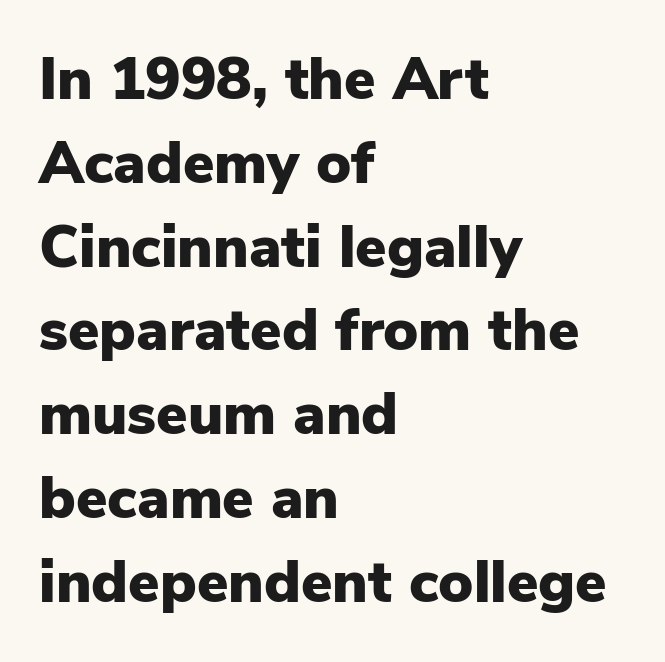
Q: Is the text bold? A: Yes.
Q: Is the text italic (slanted)? A: No, it is upright.
Q: Is the typeface a serif or a sans-serif typeface? A: Sans-serif.
Q: Is the text underlined? A: No.
Q: How is the paragraph aligned? A: Left-aligned.
Q: Is the spacing between letters normal or unusually wide? A: Normal.
Q: Is the spacing between lines tight, normal or loose? A: Normal.
Q: Width (condensed, normal, or wide)? A: Normal.
Q: Stroke contrast? A: Low.
Q: x-height? A: Medium.
Q: Monospaced? A: No.
